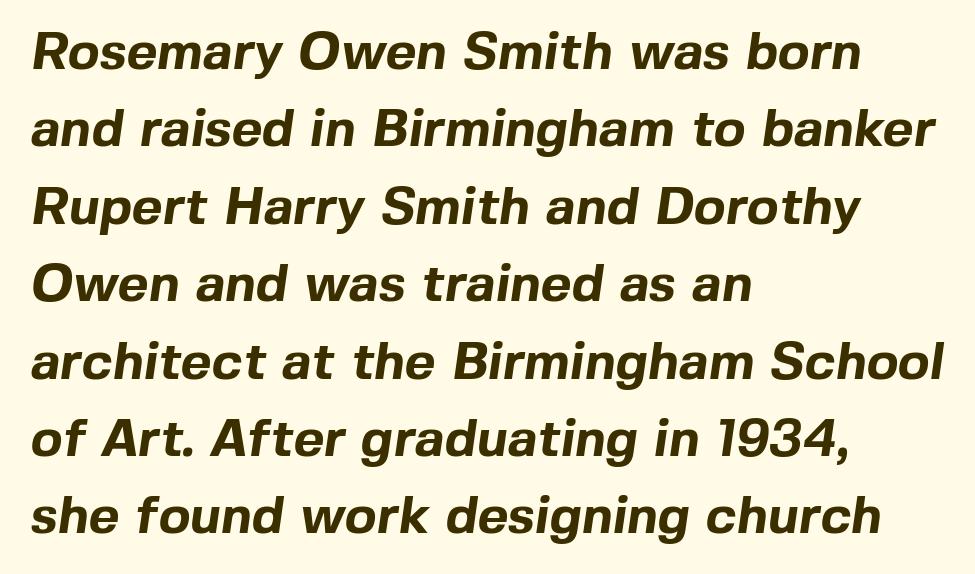
Check under the words: just untouched page. Letterform terminals end flat and unadorned throughout the passage. Leading: standard. The letterforms sit shoulder to shoulder at normal distance. Here the designer chose a conventional face with non-uniform glyph widths. Weight check: bold — yes, fully.
